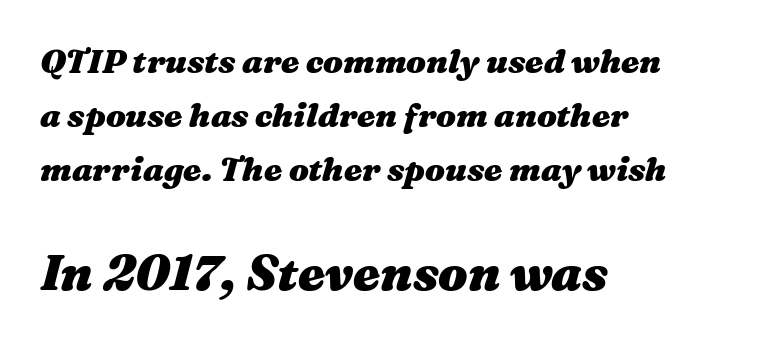
Q: Is the text bold? A: Yes.
Q: Is the text italic (slanted)? A: Yes, it leans right by about 16 degrees.
Q: Is the text underlined? A: No.
Q: How is the paragraph aligned? A: Left-aligned.
Q: Is the spacing between letters normal or unusually wide? A: Normal.
Q: Is the spacing between lines tight, normal or loose? A: Normal.
Q: Which block of text is set in a larger size, the first (top) or the second (bottom)? A: The second (bottom) one.
Q: Width (condensed, normal, or wide)? A: Wide.
Q: Stroke contrast? A: Medium.
Q: x-height? A: Medium.
Q: Monospaced? A: No.
